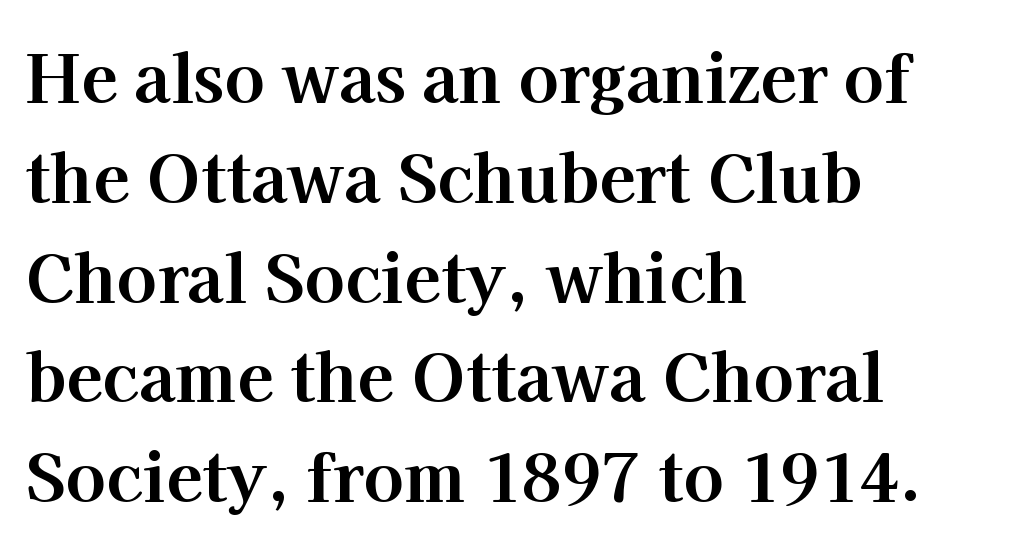
Q: Is the text bold? A: Yes.
Q: Is the text italic (slanted)? A: No, it is upright.
Q: Is the typeface a serif or a sans-serif typeface? A: Serif.
Q: Is the text underlined? A: No.
Q: How is the paragraph aligned? A: Left-aligned.
Q: Is the spacing between letters normal or unusually wide? A: Normal.
Q: Is the spacing between lines tight, normal or loose? A: Normal.
Q: Width (condensed, normal, or wide)? A: Normal.
Q: Stroke contrast? A: High.
Q: x-height? A: Medium.
Q: Monospaced? A: No.
